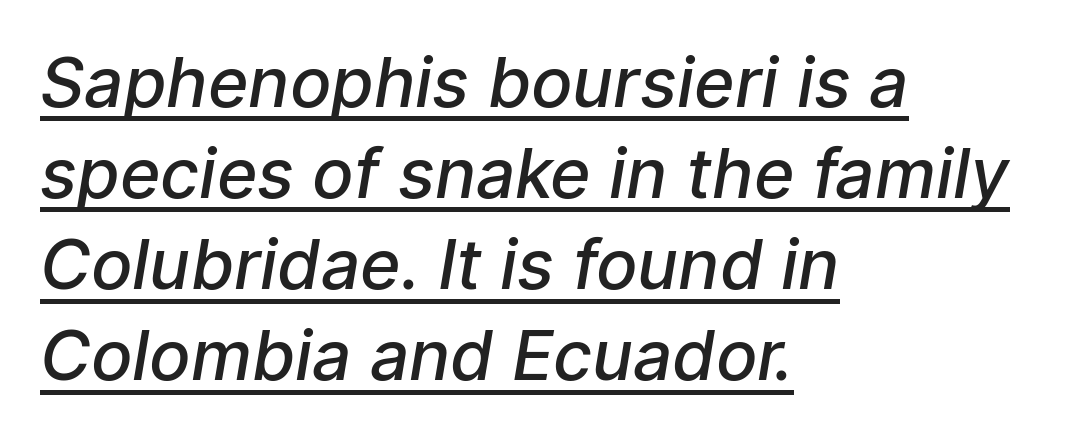
Weight check: semibold — heavier than regular, not quite bold. A typesetter would call this proportional, since set widths differ per character. Rows of type keep a routine distance in the vertical direction. The face used here appears with an underline applied. Honestly, the letter spacing is just normal — you wouldn't notice it. Are there feet on the stems? There aren't — it's a sans.
